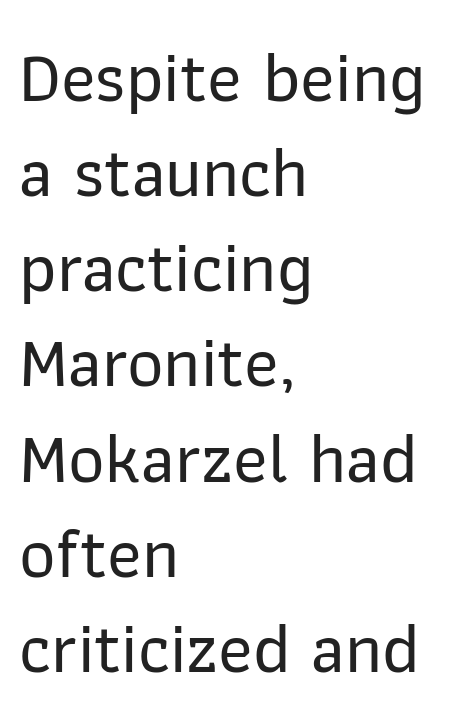
The image shows 71 px sans-serif type, upright; set left-aligned, normal line spacing (1.34x), normal letter spacing, not underlined; low stroke contrast and a medium x-height.
